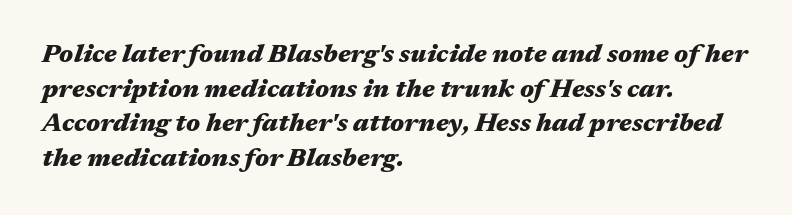
Q: Is the text bold? A: Yes.
Q: Is the text italic (slanted)? A: Yes, it leans right by about 17 degrees.
Q: Is the text underlined? A: No.
Q: How is the paragraph aligned? A: Left-aligned.
Q: Is the spacing between letters normal or unusually wide? A: Normal.
Q: Is the spacing between lines tight, normal or loose? A: Normal.
